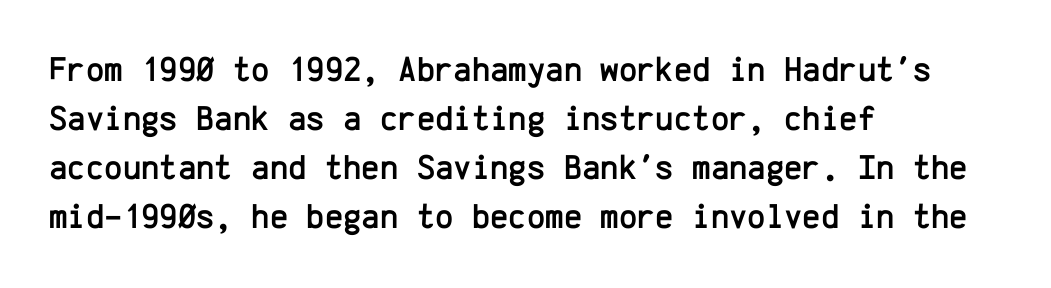
Q: Is the text italic (slanted)? A: No, it is upright.
Q: Is the typeface a serif or a sans-serif typeface? A: Sans-serif.
Q: Is the text underlined? A: No.
Q: How is the paragraph aligned? A: Left-aligned.
Q: Is the spacing between letters normal or unusually wide? A: Normal.
Q: Is the spacing between lines tight, normal or loose? A: Normal.
Q: Width (condensed, normal, or wide)? A: Normal.
Q: Stroke contrast? A: Low.
Q: x-height? A: Medium.
Q: Monospaced? A: Yes.
